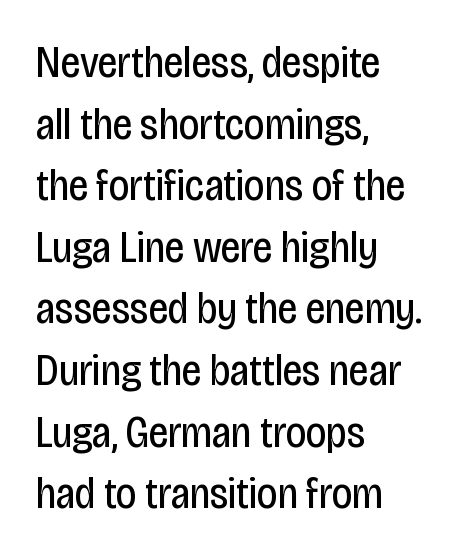
Q: Is the text bold? A: No.
Q: Is the text italic (slanted)? A: No, it is upright.
Q: Is the typeface a serif or a sans-serif typeface? A: Sans-serif.
Q: Is the text underlined? A: No.
Q: How is the paragraph aligned? A: Left-aligned.
Q: Is the spacing between letters normal or unusually wide? A: Normal.
Q: Is the spacing between lines tight, normal or loose? A: Normal.
Q: Width (condensed, normal, or wide)? A: Condensed.
Q: Stroke contrast? A: Low.
Q: x-height? A: Large.
Q: Monospaced? A: No.
